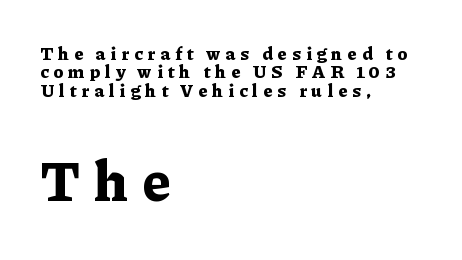
The image shows 55 px bold serif type, upright; set left-aligned, tight line spacing (1.02x), unusually wide letter spacing (+0.27 em), not underlined; the second (bottom) block is 3.06x larger; low stroke contrast and a medium x-height.
